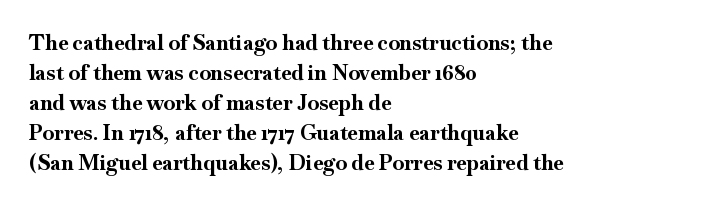
The image shows 21 px bold type, upright; set left-aligned, normal line spacing (1.43x), normal letter spacing, not underlined.
